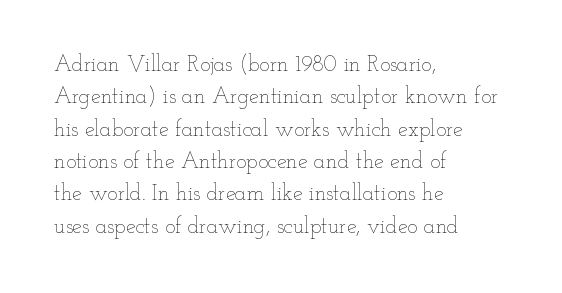
The image shows 22 px text type, upright; set left-aligned, normal line spacing (1.47x), normal letter spacing, not underlined.
